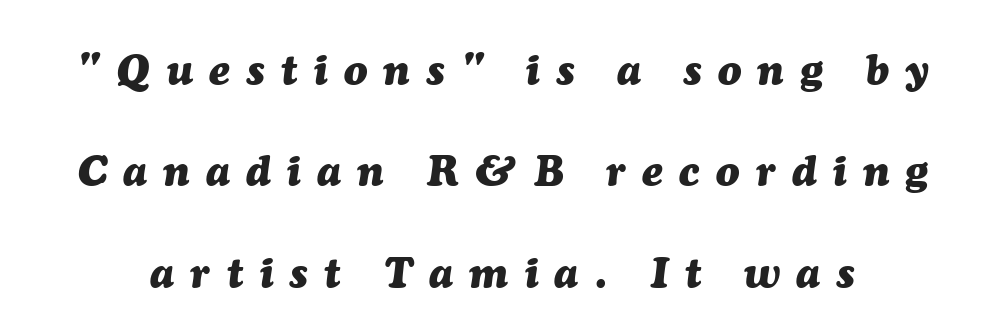
{"italic": "yes", "lean": "right", "slant_degrees": 7, "bold": "yes", "weight": "heavy", "width": "normal", "stroke_contrast": "medium", "x_height": "medium", "monospaced": "no", "underline": "no", "line_spacing": "loose", "line_spacing_ratio": 2.36, "letter_spacing": "wide", "letter_spacing_em": 0.38, "glyph_px": 43}
